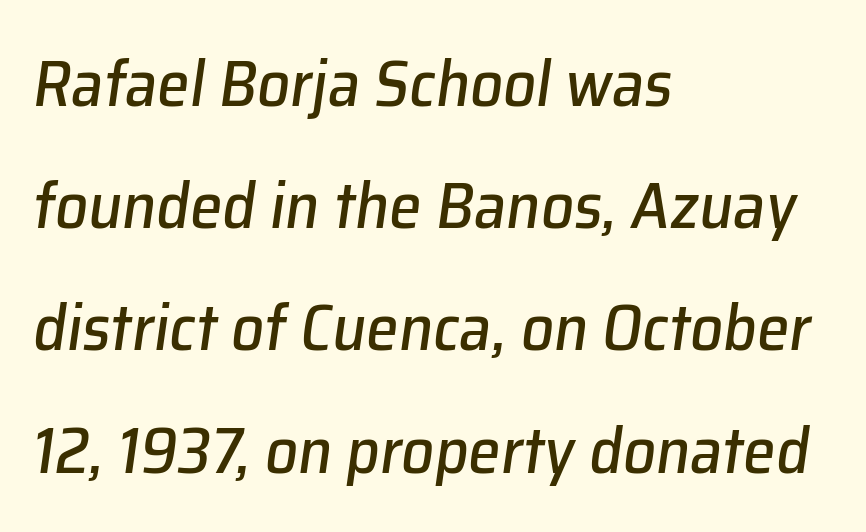
Q: Is the text italic (slanted)? A: Yes, it leans right by about 8 degrees.
Q: Is the text underlined? A: No.
Q: How is the paragraph aligned? A: Left-aligned.
Q: Is the spacing between letters normal or unusually wide? A: Normal.
Q: Width (condensed, normal, or wide)? A: Normal.
Q: Stroke contrast? A: Low.
Q: x-height? A: Medium.
Q: Monospaced? A: No.
